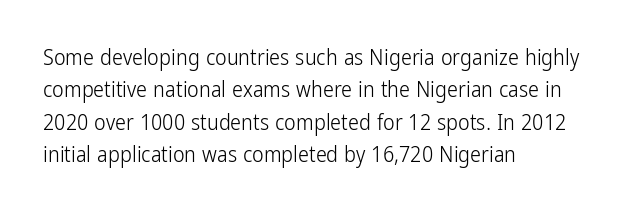
{"italic": "no", "bold": "no", "underline": "no", "align": "left", "line_spacing": "normal", "line_spacing_ratio": 1.47, "letter_spacing": "normal", "letter_spacing_em": 0.0, "glyph_px": 22}
